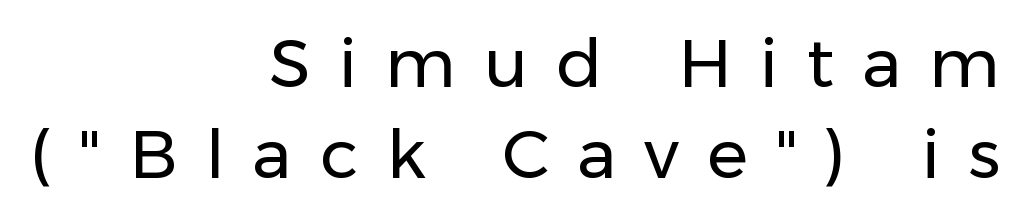
Q: Is the text bold? A: No.
Q: Is the text italic (slanted)? A: No, it is upright.
Q: Is the typeface a serif or a sans-serif typeface? A: Sans-serif.
Q: Is the text underlined? A: No.
Q: How is the paragraph aligned? A: Right-aligned.
Q: Is the spacing between letters normal or unusually wide? A: Unusually wide.
Q: Is the spacing between lines tight, normal or loose? A: Normal.
Q: Width (condensed, normal, or wide)? A: Normal.
Q: Stroke contrast? A: Low.
Q: x-height? A: Medium.
Q: Monospaced? A: No.
